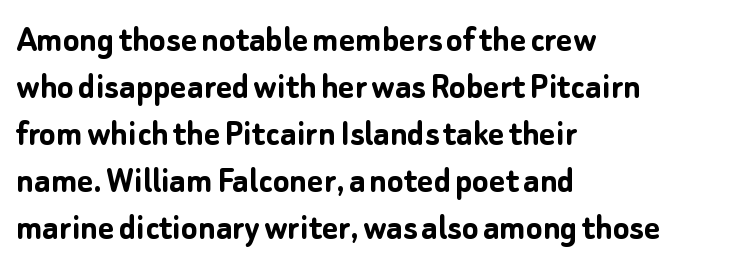
The image shows 38 px semibold sans-serif type, upright; set left-aligned, line spacing 1.24x, normal letter spacing, not underlined; low stroke contrast and a medium x-height.
